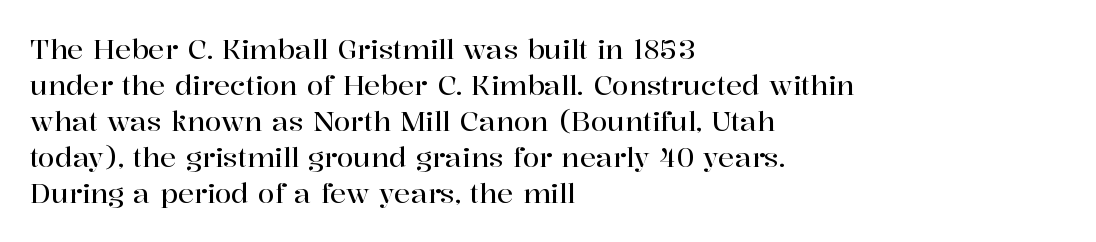
The image shows 27 px text type, upright; set left-aligned, normal line spacing (1.33x), normal letter spacing, not underlined.
